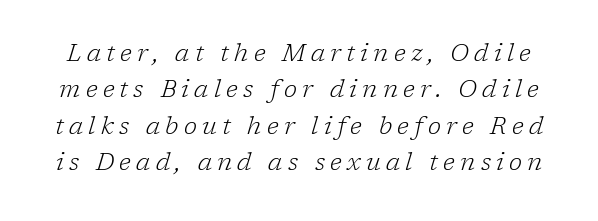
Q: Is the text bold? A: No.
Q: Is the text italic (slanted)? A: Yes, it leans right by about 17 degrees.
Q: Is the text underlined? A: No.
Q: Is the spacing between letters normal or unusually wide? A: Unusually wide.
Q: Is the spacing between lines tight, normal or loose? A: Normal.
